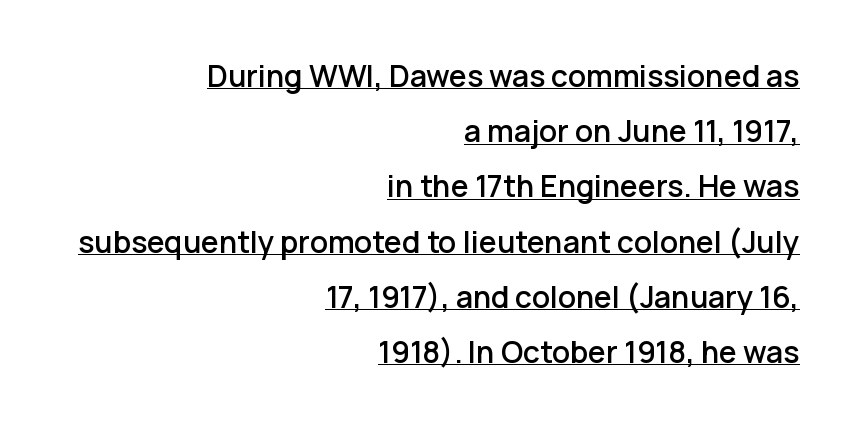
Q: Is the text italic (slanted)? A: No, it is upright.
Q: Is the typeface a serif or a sans-serif typeface? A: Sans-serif.
Q: Is the text underlined? A: Yes.
Q: How is the paragraph aligned? A: Right-aligned.
Q: Is the spacing between letters normal or unusually wide? A: Normal.
Q: Width (condensed, normal, or wide)? A: Normal.
Q: Stroke contrast? A: Low.
Q: x-height? A: Medium.
Q: Monospaced? A: No.
